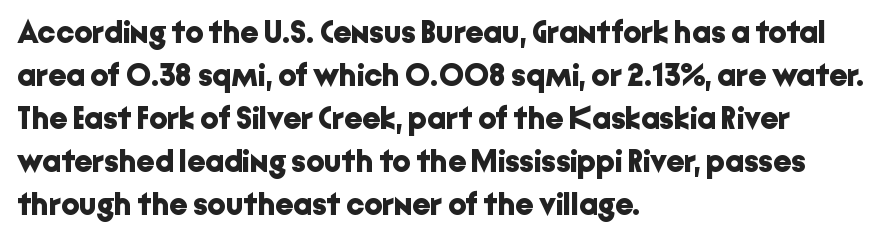
The image shows 32 px bold sans-serif type, upright; set left-aligned, normal line spacing (1.34x), normal letter spacing, not underlined; low stroke contrast and a medium x-height.
